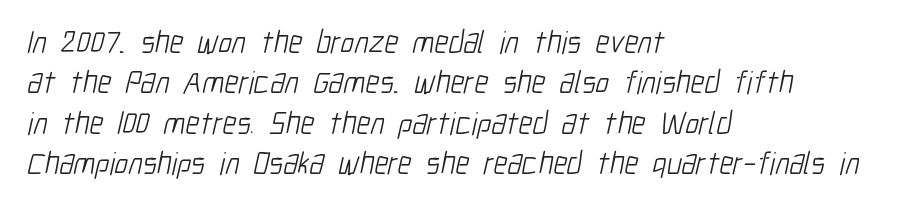
{"serif": "no", "bold": "no", "weight": "light", "width": "condensed", "stroke_contrast": "low", "x_height": "medium", "monospaced": "no", "underline": "no", "align": "left", "line_spacing": "normal", "line_spacing_ratio": 1.26, "letter_spacing": "normal", "letter_spacing_em": 0.0, "glyph_px": 32}
